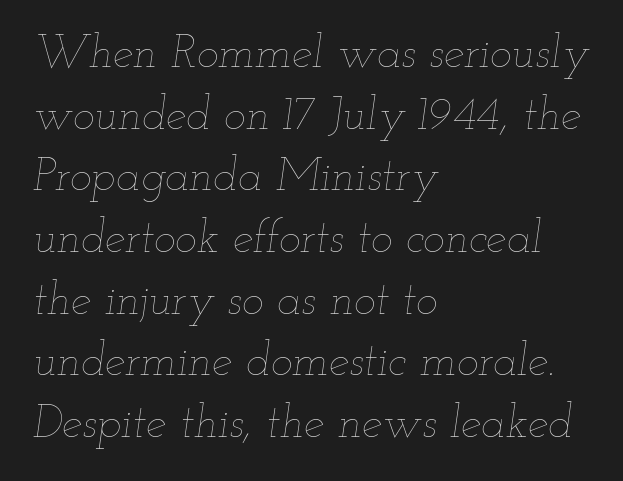
The letterforms sit shoulder to shoulder at normal distance. Emphasis-style slanted type is in use. The string is rendered with underlining switched off. Looks like regular typesetting: each glyph gets only the width it needs.
